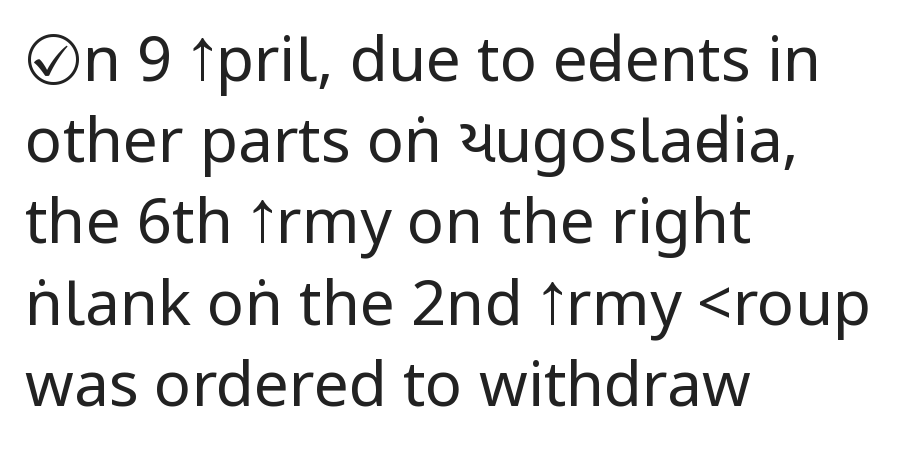
The image shows 62 px regular-weight, condensed sans-serif type, upright; set left-aligned, normal line spacing (1.31x), normal letter spacing, not underlined; low stroke contrast.
